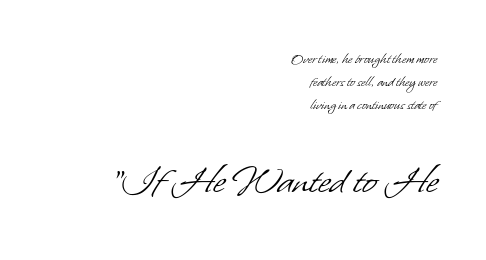
{"serif": "no", "bold": "no", "weight": "light", "width": "normal", "stroke_contrast": "low", "x_height": "small", "monospaced": "no", "underline": "no", "align": "right", "line_spacing": "normal", "line_spacing_ratio": 1.54, "letter_spacing": "normal", "letter_spacing_em": 0.0, "larger_block": "second", "size_ratio": 2.93, "glyph_px": 44}
